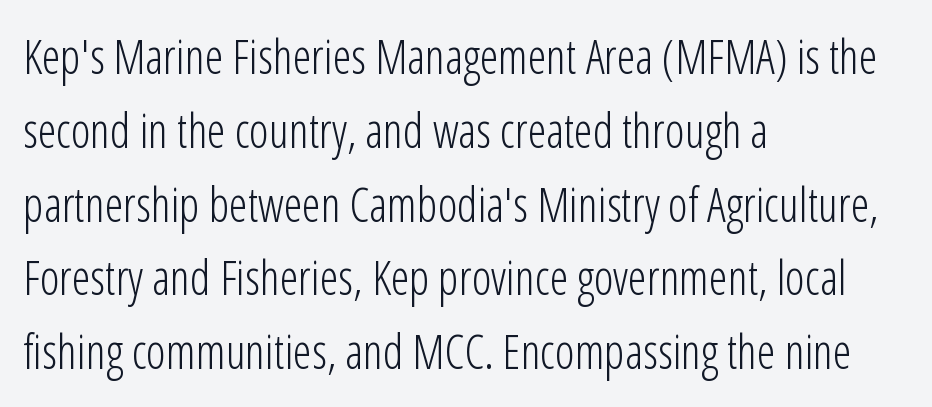
These lines are composed in type without serifs. Varying glyph widths throughout — classic text-font behaviour. In terms of posture, this sample is upright. Inter-character spacing is left at the font's built-in metrics.
